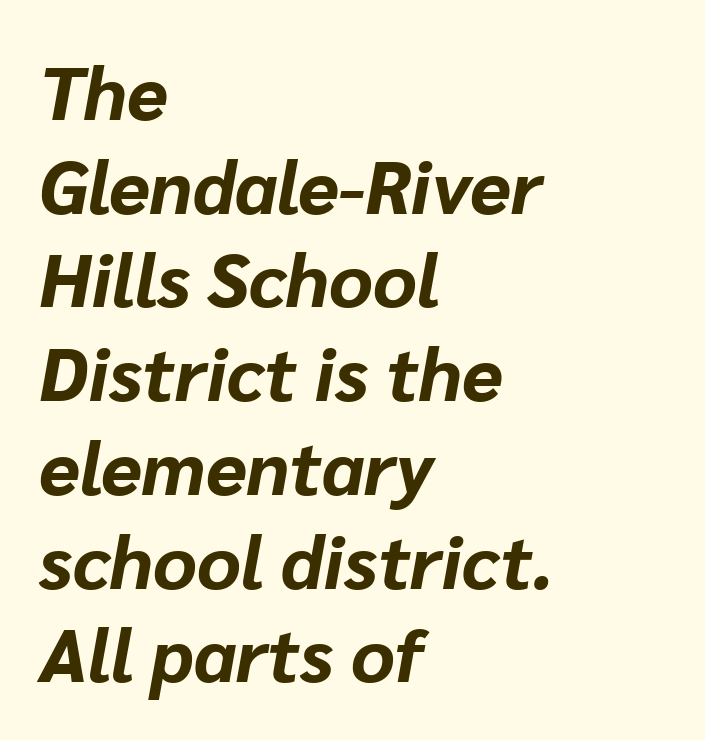
Q: Is the text bold? A: Yes.
Q: Is the text italic (slanted)? A: Yes, it leans right by about 10 degrees.
Q: Is the text underlined? A: No.
Q: How is the paragraph aligned? A: Left-aligned.
Q: Is the spacing between letters normal or unusually wide? A: Normal.
Q: Is the spacing between lines tight, normal or loose? A: Normal.
Q: Width (condensed, normal, or wide)? A: Normal.
Q: Stroke contrast? A: Low.
Q: x-height? A: Medium.
Q: Monospaced? A: No.
